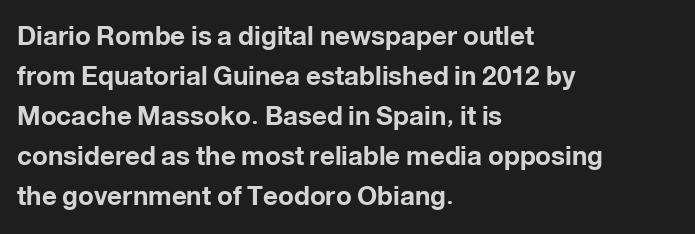
Q: Is the text bold? A: Yes.
Q: Is the text italic (slanted)? A: No, it is upright.
Q: Is the text underlined? A: No.
Q: How is the paragraph aligned? A: Left-aligned.
Q: Is the spacing between letters normal or unusually wide? A: Normal.
Q: Is the spacing between lines tight, normal or loose? A: Normal.
